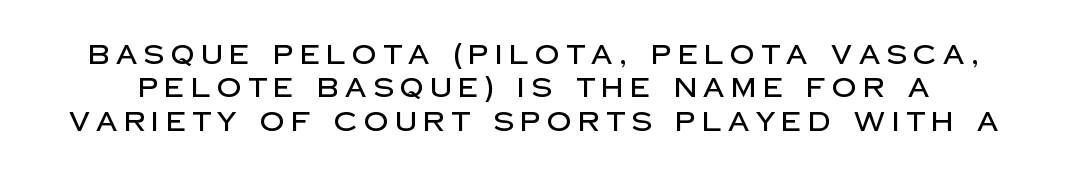
{"italic": "no", "underline": "no", "line_spacing_ratio": 1.24, "letter_spacing": "wide", "letter_spacing_em": 0.24, "glyph_px": 27}
